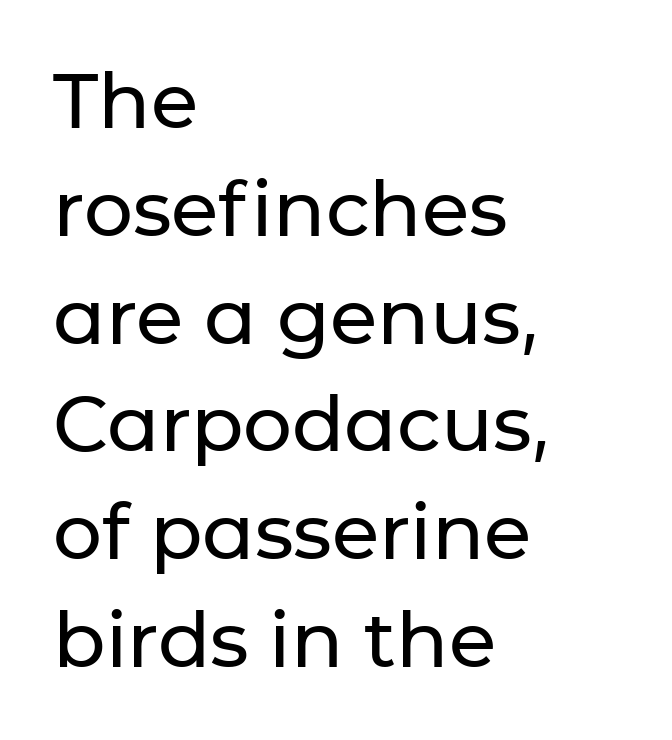
The image shows 77 px sans-serif type, upright; set left-aligned, normal line spacing (1.4x), normal letter spacing, not underlined; low stroke contrast and a medium x-height.
